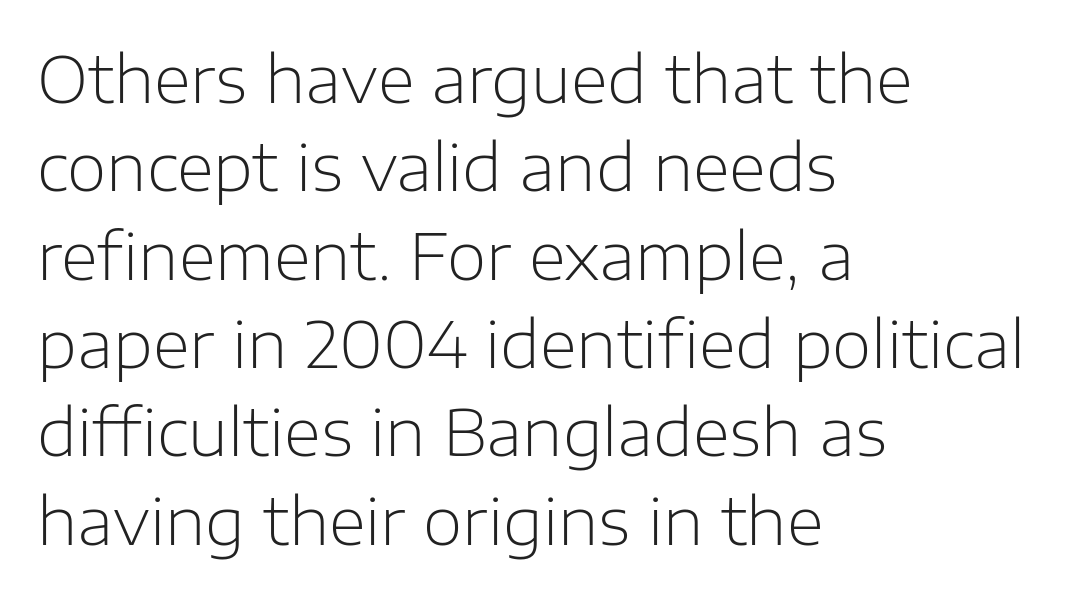
The image shows 64 px light sans-serif type, upright; set left-aligned, normal line spacing (1.38x), normal letter spacing, not underlined; low stroke contrast and a medium x-height.
